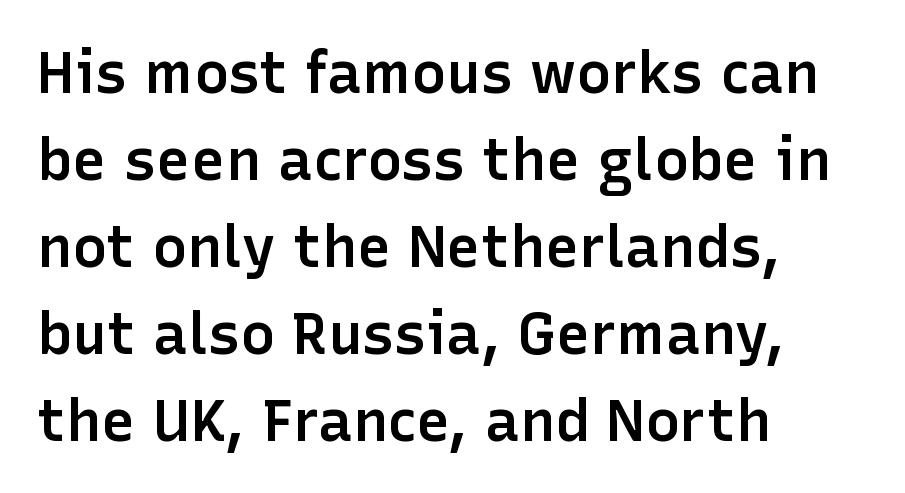
The gaps between neighbouring characters are ordinary and unremarkable. Character widths vary here, with narrow letters taking less room than wide ones. The letters stand straight up with perfectly vertical stems. Line starts are locked; line ends wander. Serif or sans? Sans — the stroke terminals are bare.
